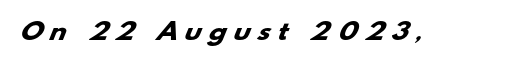
The font is running at its bold setting. A clean baseline with only descenders dipping below it. Each word looks stretched out because of the extra space between its letters.
